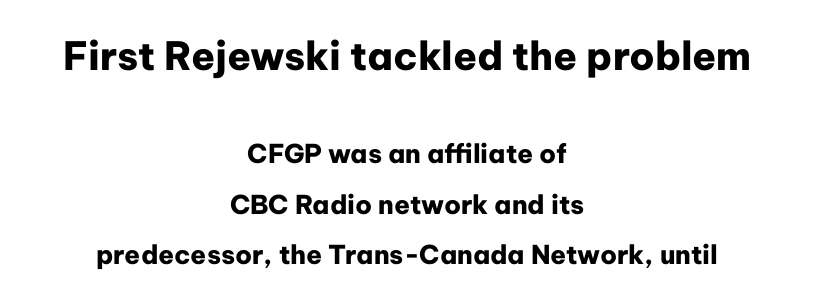
Q: Is the text bold? A: Yes.
Q: Is the text italic (slanted)? A: No, it is upright.
Q: Is the typeface a serif or a sans-serif typeface? A: Sans-serif.
Q: Is the text underlined? A: No.
Q: How is the paragraph aligned? A: Centered.
Q: Is the spacing between letters normal or unusually wide? A: Normal.
Q: Is the spacing between lines tight, normal or loose? A: Loose.
Q: Which block of text is set in a larger size, the first (top) or the second (bottom)? A: The first (top) one.
Q: Width (condensed, normal, or wide)? A: Normal.
Q: Stroke contrast? A: Low.
Q: x-height? A: Medium.
Q: Monospaced? A: No.
